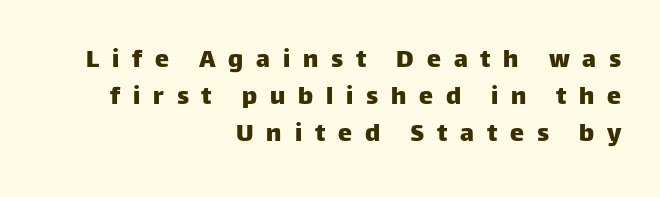
The image shows 28 px sans-serif type, upright; set right-aligned, normal line spacing (1.32x), unusually wide letter spacing (+0.46 em), not underlined; low stroke contrast and a large x-height.
